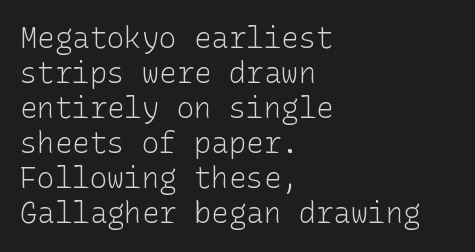
Q: Is the text bold? A: No.
Q: Is the text italic (slanted)? A: No, it is upright.
Q: Is the typeface a serif or a sans-serif typeface? A: Sans-serif.
Q: Is the text underlined? A: No.
Q: How is the paragraph aligned? A: Left-aligned.
Q: Is the spacing between letters normal or unusually wide? A: Normal.
Q: Width (condensed, normal, or wide)? A: Normal.
Q: Stroke contrast? A: Low.
Q: x-height? A: Medium.
